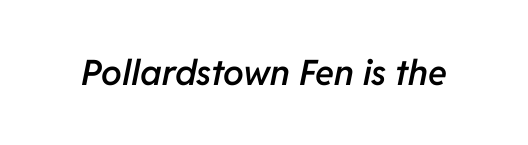
The image shows 35 px semibold type, italic (leaning right); set normal letter spacing, not underlined; low stroke contrast and a medium x-height.
